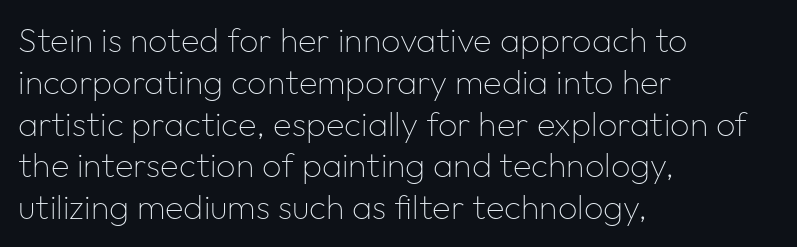
The image shows 34 px thin sans-serif type, upright; set left-aligned, line spacing 1.23x, normal letter spacing, not underlined; low stroke contrast and a medium x-height.
